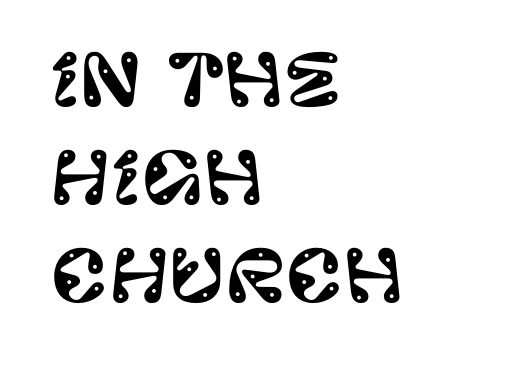
Q: Is the text italic (slanted)? A: Yes.
Q: Is the typeface a serif or a sans-serif typeface? A: Sans-serif.
Q: Is the text underlined? A: No.
Q: How is the paragraph aligned? A: Left-aligned.
Q: Is the spacing between letters normal or unusually wide? A: Normal.
Q: Is the spacing between lines tight, normal or loose? A: Normal.
Q: Width (condensed, normal, or wide)? A: Normal.
Q: Stroke contrast? A: Low.
Q: x-height? A: Large.
Q: Monospaced? A: No.
